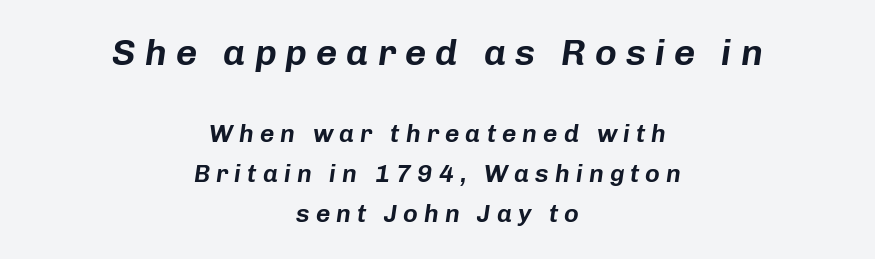
The upper block of text is set noticeably larger than the block beneath it. Visually the block forms a symmetrical silhouette, jagged on both flanks. Unmarked baselines from the first word to the last. Varying glyph widths throughout — classic text-font behaviour. There is plenty of visible air inserted between adjacent glyphs.
